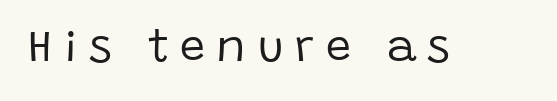
The image shows 45 px regular-weight sans-serif type, upright; set unusually wide letter spacing (+0.25 em), not underlined; low stroke contrast and a large x-height.
